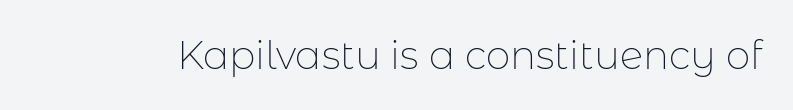
The image shows 39 px thin sans-serif type, upright; set normal letter spacing, not underlined; low stroke contrast and a medium x-height.
